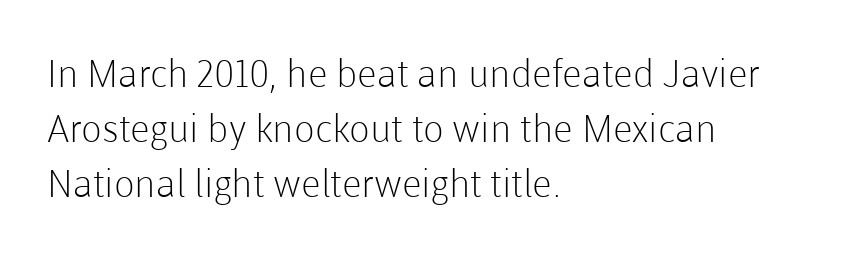
Font category for this specimen: sans-serif. Letter spacing: default. Casual observation: everything's shoved over to the left. This reads as an unemphasized weight, regular at the heaviest.
